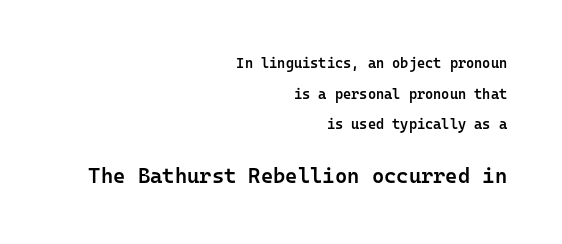
Compare the two chunks: the lower has the greater cap height. Vertical strokes here are truly vertical. Weight: semibold (demi). Does the leading feel generous? Absolutely, it's lavish. Horizontal alignment here is rightward, an uncommon choice for prose.
